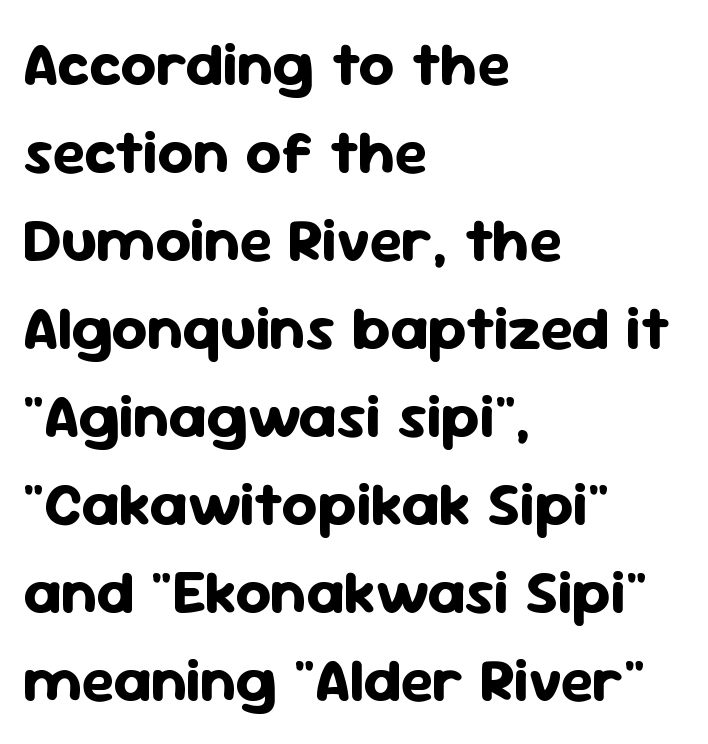
{"serif": "no", "italic": "no", "bold": "yes", "weight": "bold", "width": "normal", "stroke_contrast": "low", "x_height": "medium", "monospaced": "no", "underline": "no", "align": "left", "line_spacing": "normal", "line_spacing_ratio": 1.42, "letter_spacing": "normal", "letter_spacing_em": 0.0, "glyph_px": 62}
